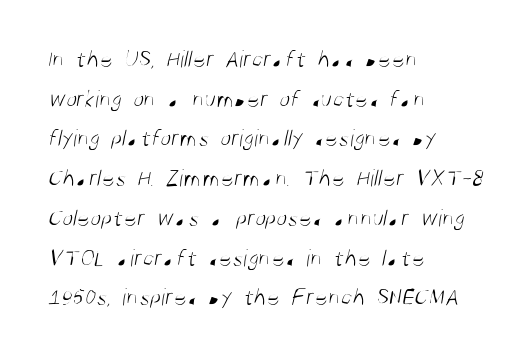
{"bold": "no", "underline": "no", "align": "left", "line_spacing": "normal", "line_spacing_ratio": 1.59, "letter_spacing": "normal", "letter_spacing_em": 0.0, "glyph_px": 25}
